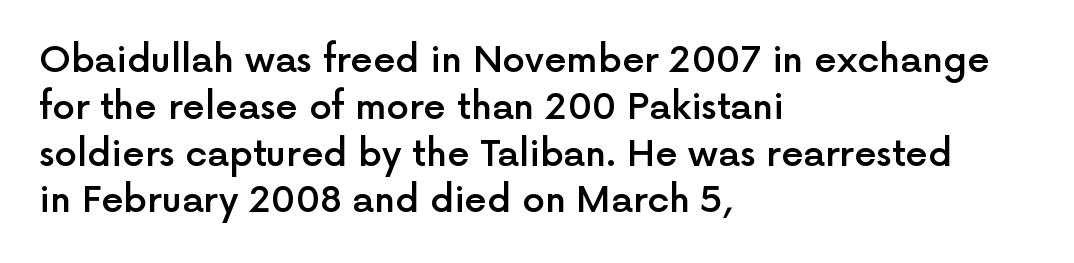
Q: Is the text bold? A: Semi-bold.
Q: Is the text italic (slanted)? A: No, it is upright.
Q: Is the typeface a serif or a sans-serif typeface? A: Sans-serif.
Q: Is the text underlined? A: No.
Q: How is the paragraph aligned? A: Left-aligned.
Q: Is the spacing between letters normal or unusually wide? A: Normal.
Q: Is the spacing between lines tight, normal or loose? A: Normal.
Q: Width (condensed, normal, or wide)? A: Normal.
Q: x-height? A: Medium.
Q: Monospaced? A: No.
